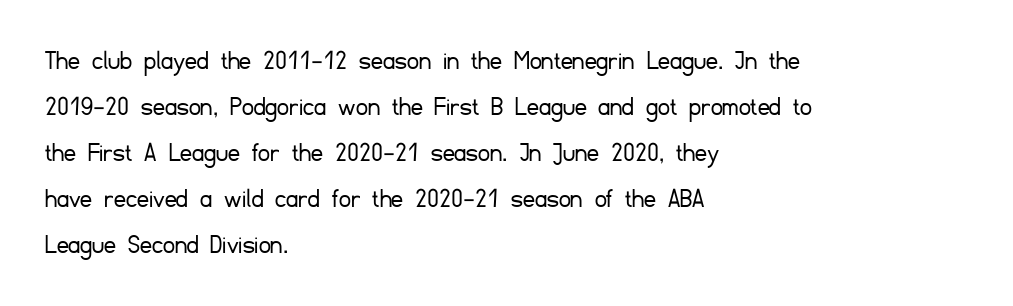
The image shows 29 px light sans-serif type, upright; set left-aligned, normal line spacing (1.59x), normal letter spacing, not underlined; low stroke contrast and a small x-height.
